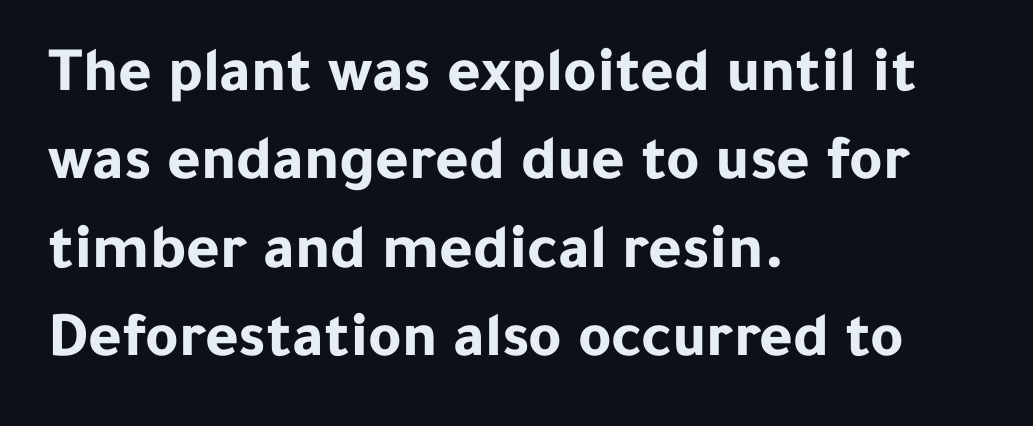
This block has exactly the height ordinary leading produces. Observe the absence of serifs on each vertical stroke in this sample. Notice how the stems are strictly vertical — no italics here. The paragraph has a hard left edge and a soft right edge.
